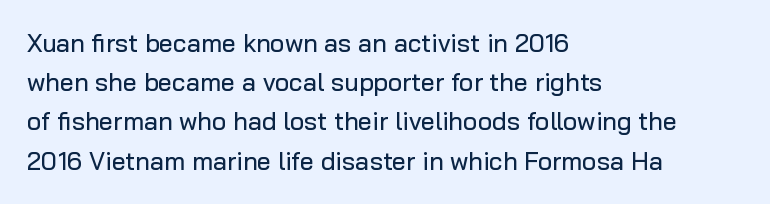
{"italic": "no", "underline": "no", "align": "left", "line_spacing": "normal", "line_spacing_ratio": 1.57, "letter_spacing": "normal", "letter_spacing_em": 0.0, "glyph_px": 25}
